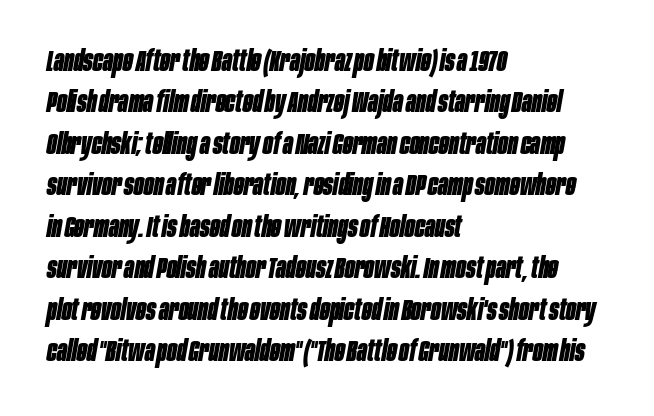
Q: Is the text bold? A: Yes.
Q: Is the text italic (slanted)? A: Yes, it leans right by about 10 degrees.
Q: Is the text underlined? A: No.
Q: How is the paragraph aligned? A: Left-aligned.
Q: Is the spacing between letters normal or unusually wide? A: Normal.
Q: Is the spacing between lines tight, normal or loose? A: Normal.
Q: Width (condensed, normal, or wide)? A: Condensed.
Q: Stroke contrast? A: Low.
Q: x-height? A: Large.
Q: Monospaced? A: No.
